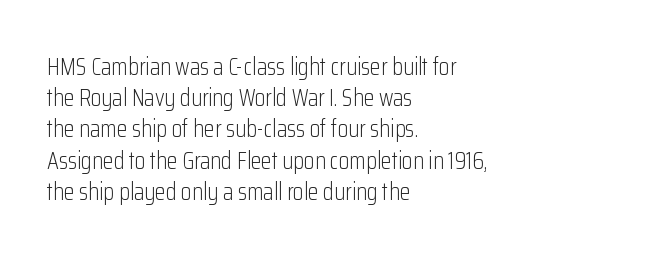
{"italic": "no", "bold": "no", "underline": "no", "align": "left", "line_spacing": "normal", "line_spacing_ratio": 1.3, "letter_spacing": "normal", "letter_spacing_em": 0.0, "glyph_px": 24}
